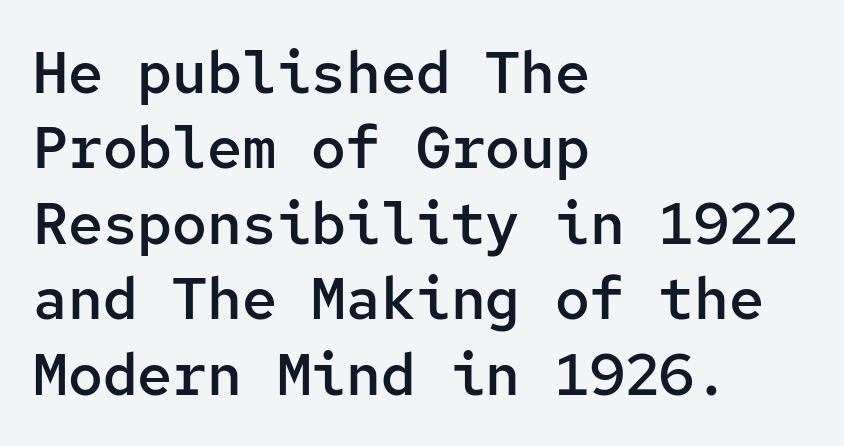
The image shows 58 px semibold sans-serif type, upright, monospaced; set left-aligned, normal line spacing (1.3x), normal letter spacing, not underlined; low stroke contrast and a medium x-height.
